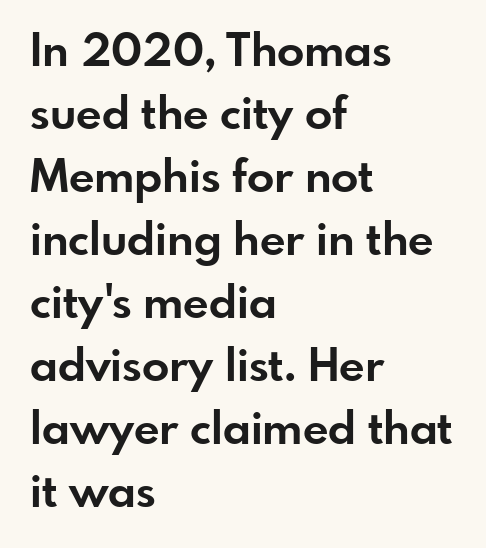
Is this a fixed-width face? No — the glyphs have proportional, varying widths. The baseline area is clear. The passage is arranged the way most books set body copy — flush left. The space between consecutive lines is moderate.
